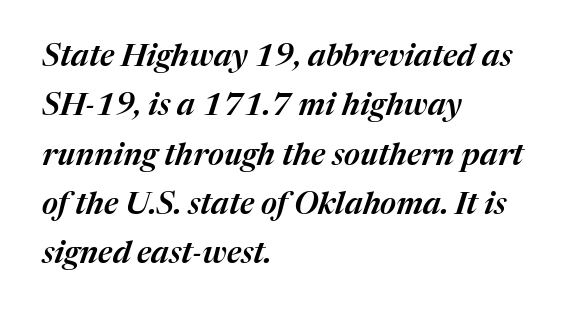
Is the block centered? No — it sits flush against the left margin. The strip under each line holds only bare page. The tracking reads as untouched default to a designer's eye. Note the varied advance widths — an 'i' is clearly narrower than an 'm'. This is oblique type, the kind used for emphasis or titles. In terms of leading, this rendering sits right in the middle.
